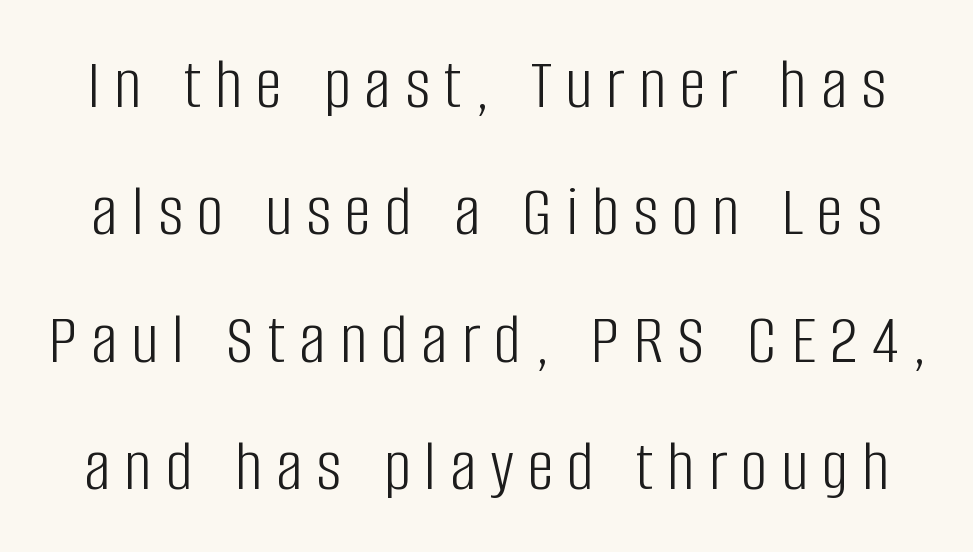
The font's upright variant was chosen for this text. This sample has the flowing, uneven cadence of proportional lettering. Ink coverage per letter is moderate at most. Just letters on the line, the space beneath them empty. Classification — sans serif.
